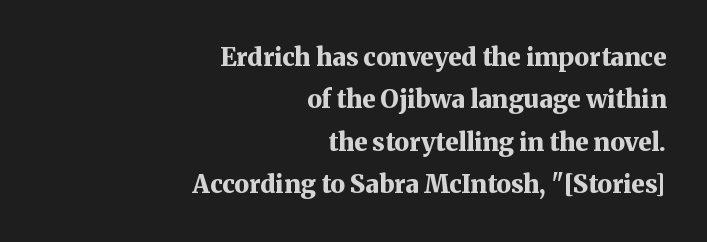
Q: Is the text bold? A: Yes.
Q: Is the text italic (slanted)? A: No, it is upright.
Q: Is the text underlined? A: No.
Q: How is the paragraph aligned? A: Right-aligned.
Q: Is the spacing between letters normal or unusually wide? A: Normal.
Q: Is the spacing between lines tight, normal or loose? A: Normal.
